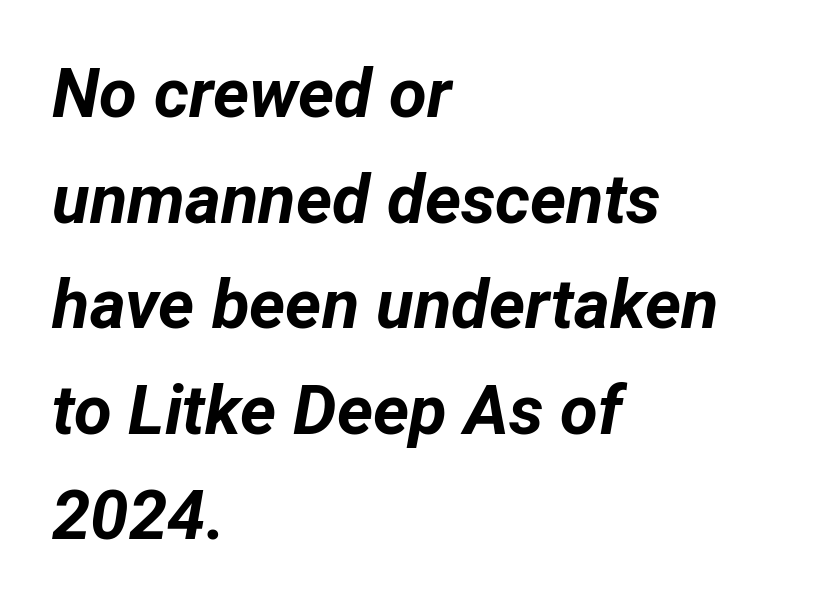
Q: Is the text bold? A: Yes.
Q: Is the text italic (slanted)? A: Yes, it leans right by about 12 degrees.
Q: Is the text underlined? A: No.
Q: How is the paragraph aligned? A: Left-aligned.
Q: Is the spacing between letters normal or unusually wide? A: Normal.
Q: Is the spacing between lines tight, normal or loose? A: Normal.
Q: Width (condensed, normal, or wide)? A: Normal.
Q: Stroke contrast? A: Low.
Q: x-height? A: Medium.
Q: Monospaced? A: No.
